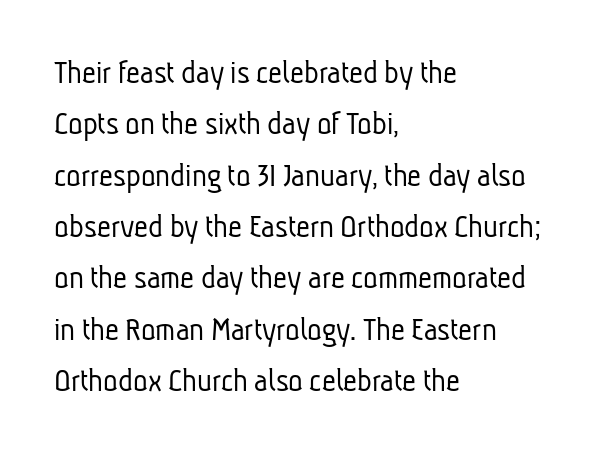
What kind of face is this? One without serifs — a sans. The letters advance in unequal steps, a hallmark of proportional type. Students, note that the glyphs here touch the page at normal intervals. Vertically, the passage feels balanced, rows spaced as you'd expect. The baseline area is clear.
